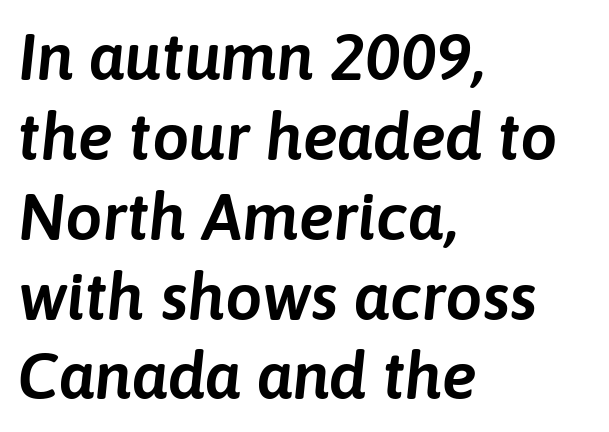
Q: Is the text italic (slanted)? A: Yes, it leans right by about 6 degrees.
Q: Is the text underlined? A: No.
Q: How is the paragraph aligned? A: Left-aligned.
Q: Is the spacing between letters normal or unusually wide? A: Normal.
Q: Width (condensed, normal, or wide)? A: Normal.
Q: Stroke contrast? A: Low.
Q: x-height? A: Medium.
Q: Monospaced? A: No.
